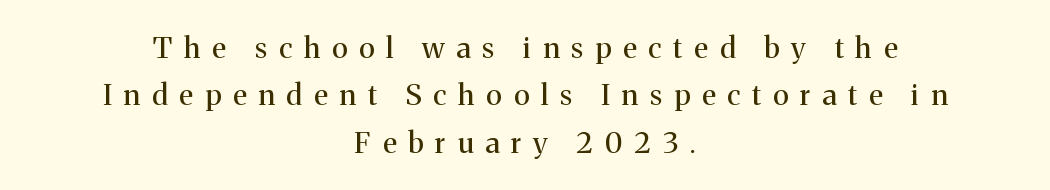
{"serif": "yes", "italic": "no", "bold": "no", "weight": "regular", "width": "normal", "stroke_contrast": "medium", "x_height": "medium", "monospaced": "no", "underline": "no", "align": "center", "line_spacing": "normal", "line_spacing_ratio": 1.63, "letter_spacing": "wide", "letter_spacing_em": 0.41, "glyph_px": 29}
